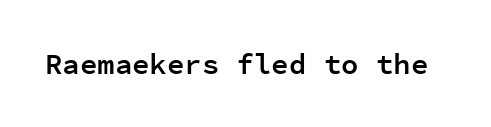
{"serif": "no", "italic": "no", "bold": "semi", "weight": "semibold", "width": "normal", "stroke_contrast": "low", "x_height": "medium", "monospaced": "yes", "underline": "no", "letter_spacing": "normal", "letter_spacing_em": 0.0, "glyph_px": 29}
